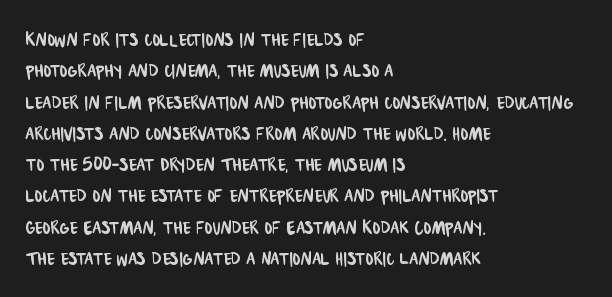
The image shows 23 px text type; set left-aligned, normal line spacing (1.36x), normal letter spacing, not underlined.
